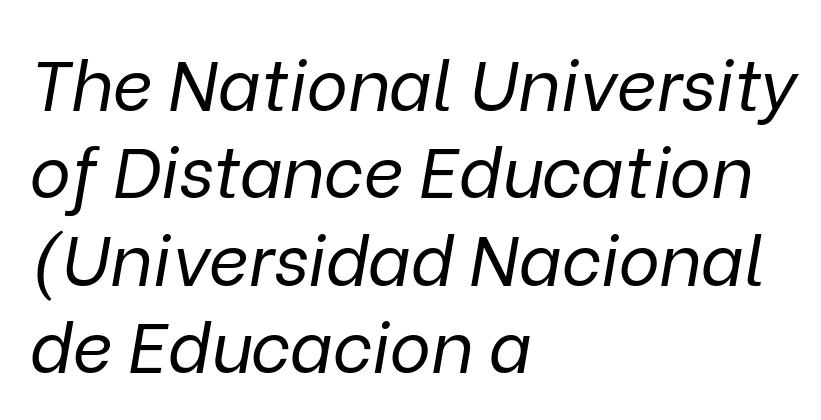
Q: Is the text bold? A: No.
Q: Is the text italic (slanted)? A: Yes, it leans right by about 9 degrees.
Q: Is the text underlined? A: No.
Q: How is the paragraph aligned? A: Left-aligned.
Q: Is the spacing between letters normal or unusually wide? A: Normal.
Q: Is the spacing between lines tight, normal or loose? A: Normal.
Q: Width (condensed, normal, or wide)? A: Normal.
Q: Stroke contrast? A: Low.
Q: x-height? A: Medium.
Q: Monospaced? A: No.
